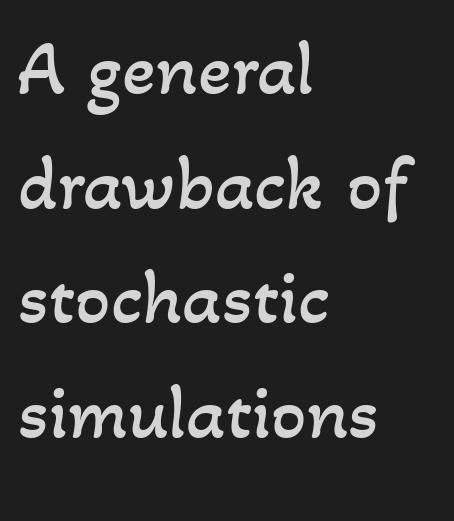
Q: Is the text bold? A: No.
Q: Is the text underlined? A: No.
Q: How is the paragraph aligned? A: Left-aligned.
Q: Is the spacing between letters normal or unusually wide? A: Normal.
Q: Is the spacing between lines tight, normal or loose? A: Normal.
Q: Width (condensed, normal, or wide)? A: Normal.
Q: Stroke contrast? A: Low.
Q: x-height? A: Small.
Q: Monospaced? A: No.
